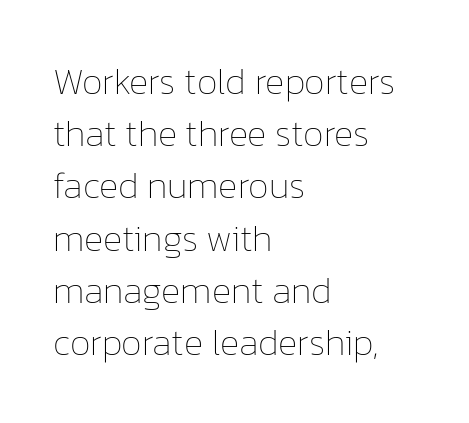
Q: Is the text bold? A: No.
Q: Is the text italic (slanted)? A: No, it is upright.
Q: Is the text underlined? A: No.
Q: How is the paragraph aligned? A: Left-aligned.
Q: Is the spacing between letters normal or unusually wide? A: Normal.
Q: Is the spacing between lines tight, normal or loose? A: Normal.
Q: Width (condensed, normal, or wide)? A: Normal.
Q: Stroke contrast? A: Low.
Q: x-height? A: Medium.
Q: Monospaced? A: No.
